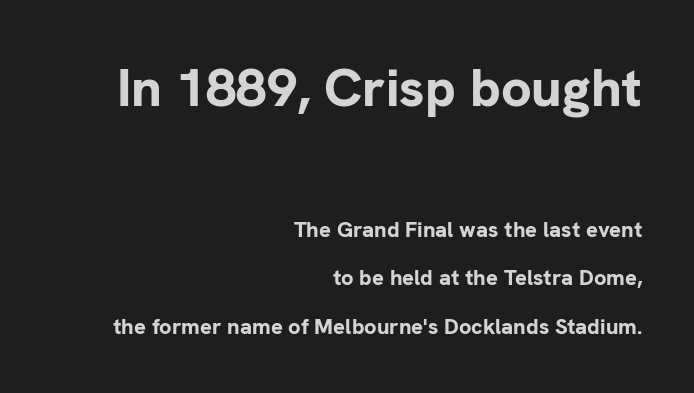
The image shows 54 px bold sans-serif type, upright; set right-aligned, loose line spacing (2.21x), normal letter spacing, not underlined; the first (top) block is 2.45x larger; low stroke contrast and a medium x-height.
